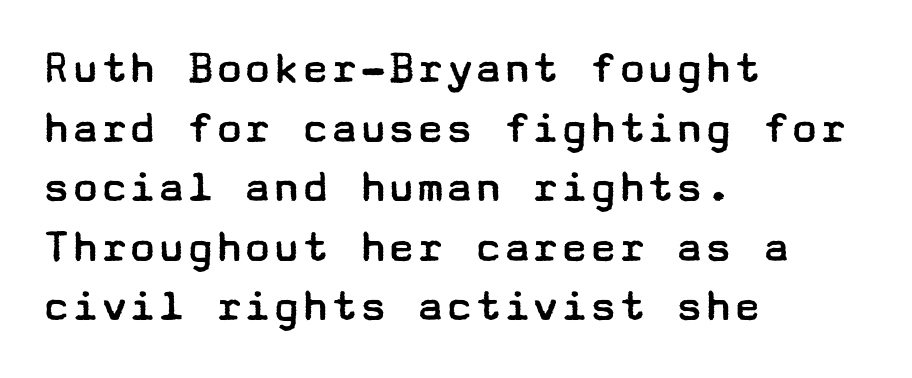
{"serif": "no", "italic": "no", "bold": "no", "weight": "regular", "width": "wide", "stroke_contrast": "low", "x_height": "medium", "underline": "no", "align": "left", "line_spacing_ratio": 1.24, "letter_spacing": "normal", "letter_spacing_em": 0.0, "glyph_px": 48}
